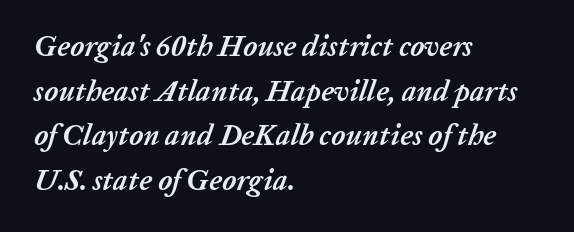
Proportional: the letters do not fall into vertical columns. This block has exactly the height ordinary leading produces. Has an underline been added? It has not. The lettering tilts uniformly, giving the passage an italic look. Chunky letters — that's bold for sure. There is no visible air inserted between adjacent glyphs.
